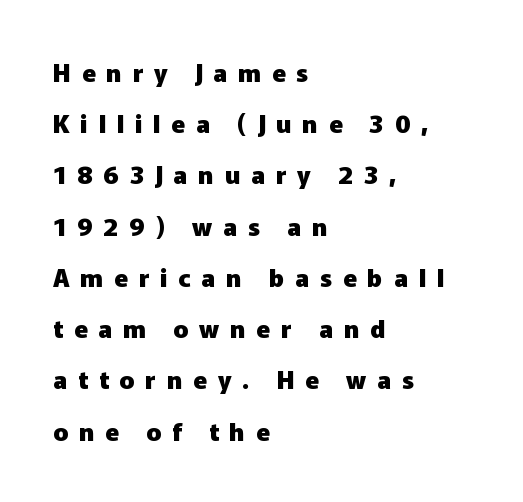
The image shows 25 px bold type, upright; set left-aligned, loose line spacing (2.05x), unusually wide letter spacing (+0.43 em), not underlined.
